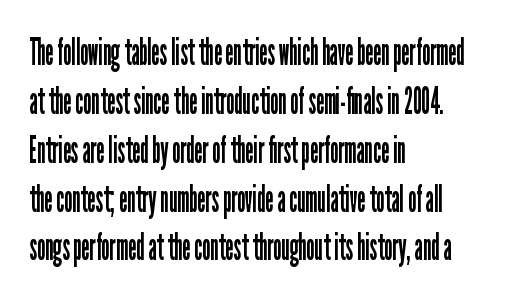
Tracking here is standard; glyphs follow each other at the usual distance. The letters stand upright; this is a roman face. Typographically, this falls in the sans-serif category. The letters advance in unequal steps, a hallmark of proportional type. These lines sit exactly where default settings would place them.
